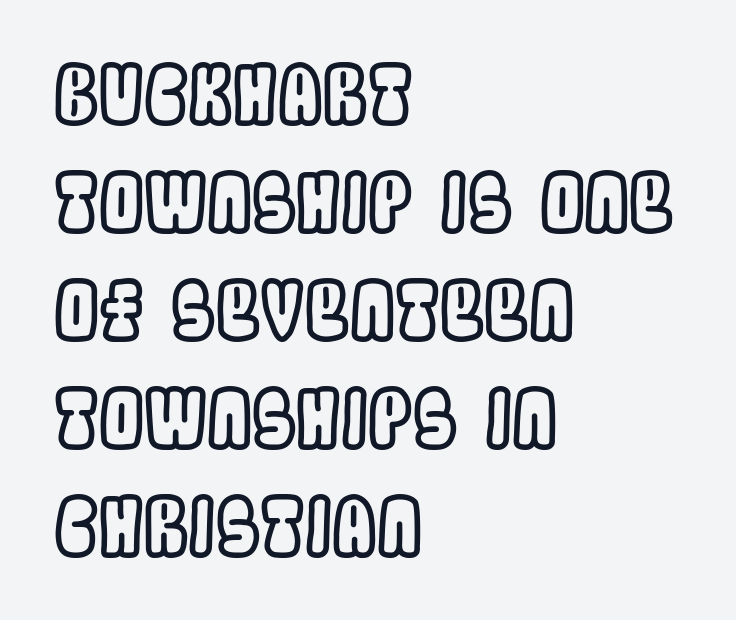
Each line starts at the same left margin while the right side varies. No extra tracking has been applied to these lines. The face used here is proportionally spaced, like ordinary book or web type. One glance says typical: line gaps are just what's usual.
